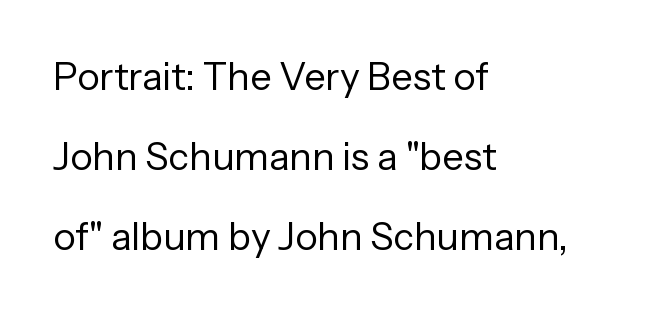
The image shows 38 px regular-weight sans-serif type, upright; set left-aligned, loose line spacing (2.11x), normal letter spacing, not underlined; low stroke contrast and a medium x-height.
